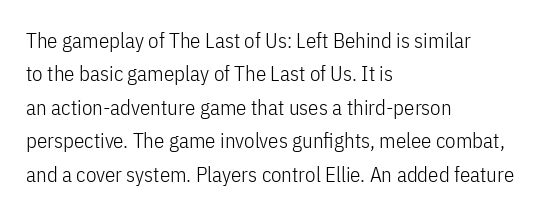
The image shows 21 px text type, upright; set left-aligned, normal line spacing (1.59x), normal letter spacing, not underlined.
